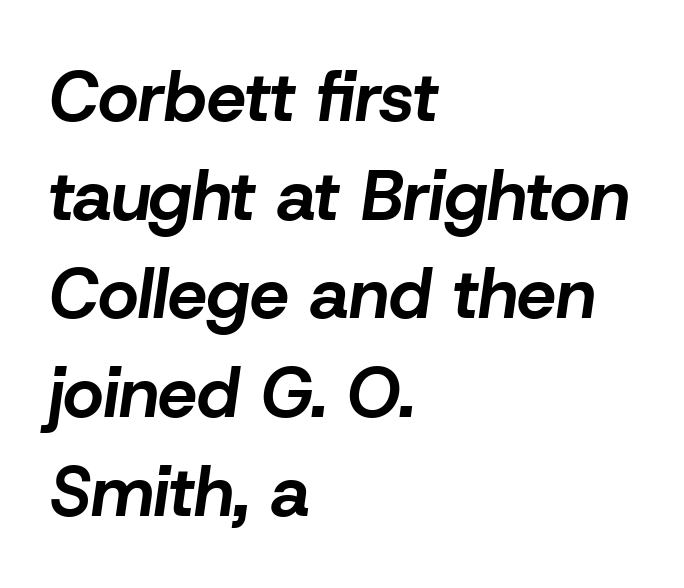
{"italic": "yes", "lean": "right", "slant_degrees": 8, "bold": "yes", "weight": "bold", "width": "normal", "stroke_contrast": "low", "x_height": "medium", "monospaced": "no", "underline": "no", "align": "left", "line_spacing": "normal", "line_spacing_ratio": 1.41, "letter_spacing": "normal", "letter_spacing_em": 0.0, "glyph_px": 70}
